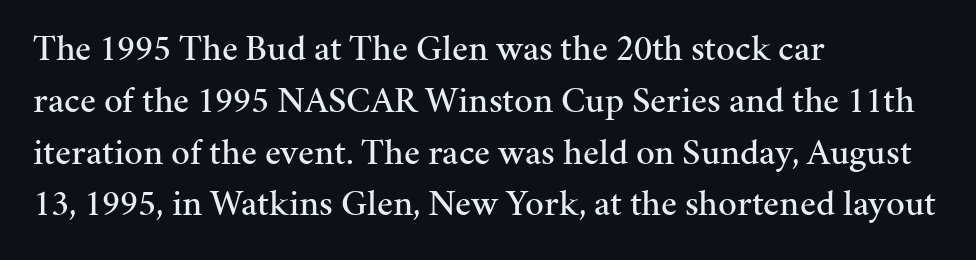
Q: Is the text italic (slanted)? A: No, it is upright.
Q: Is the typeface a serif or a sans-serif typeface? A: Serif.
Q: Is the text underlined? A: No.
Q: How is the paragraph aligned? A: Left-aligned.
Q: Is the spacing between letters normal or unusually wide? A: Normal.
Q: Is the spacing between lines tight, normal or loose? A: Normal.
Q: Width (condensed, normal, or wide)? A: Normal.
Q: Stroke contrast? A: Medium.
Q: x-height? A: Medium.
Q: Monospaced? A: No.
